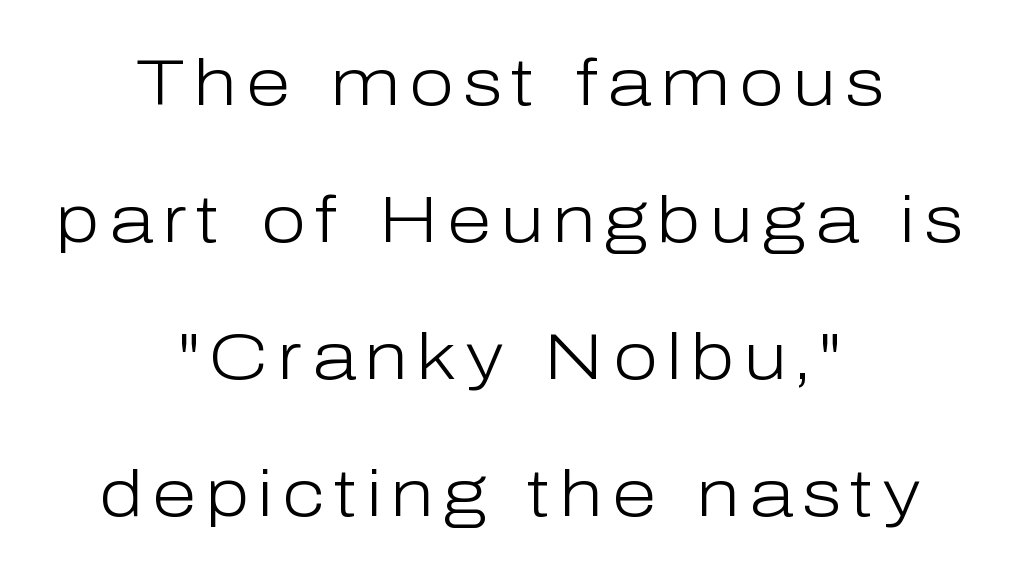
The image shows 65 px light sans-serif type, upright; set centered, loose line spacing (2.11x), not underlined; low stroke contrast and a medium x-height.
